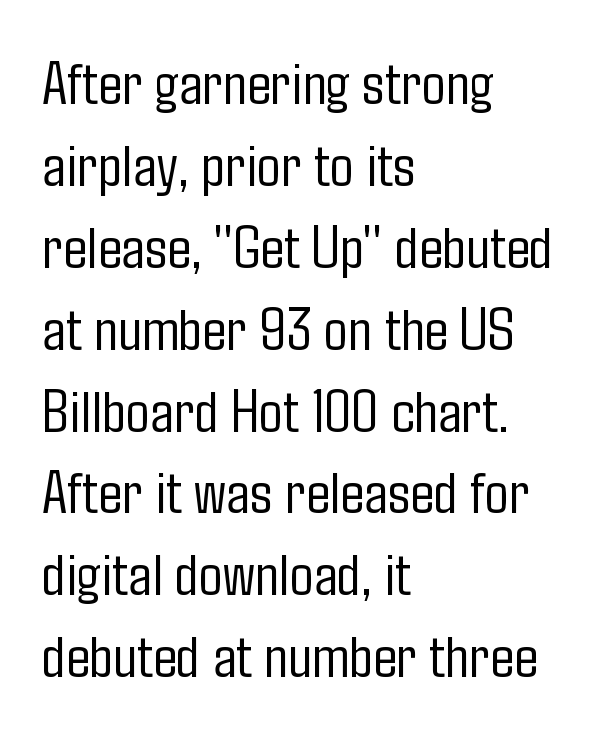
The image shows 63 px light, condensed sans-serif type, upright; set left-aligned, normal line spacing (1.3x), normal letter spacing, not underlined; low stroke contrast and a medium x-height.
